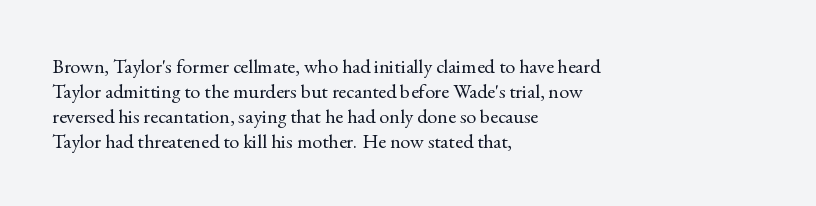
Underline: absent. These glyphs show unthickened strokes, regular width or finer. The leading is moderate, giving the passage an even texture. Upright lettering throughout.
